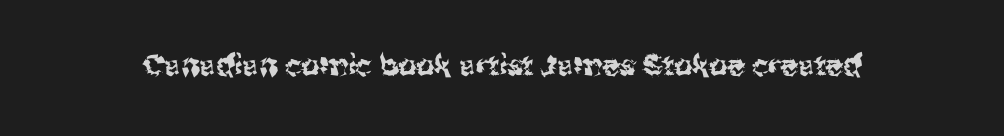
The image shows 29 px sans-serif type, upright; set normal letter spacing, not underlined; medium stroke contrast and a medium x-height.
